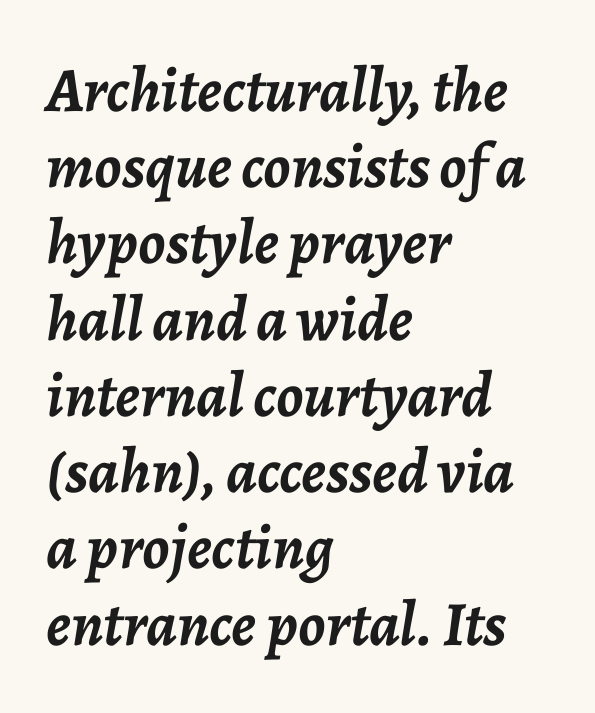
The image shows 63 px semibold type, italic (leaning right); set left-aligned, line spacing 1.21x, normal letter spacing, not underlined; low stroke contrast and a medium x-height.
